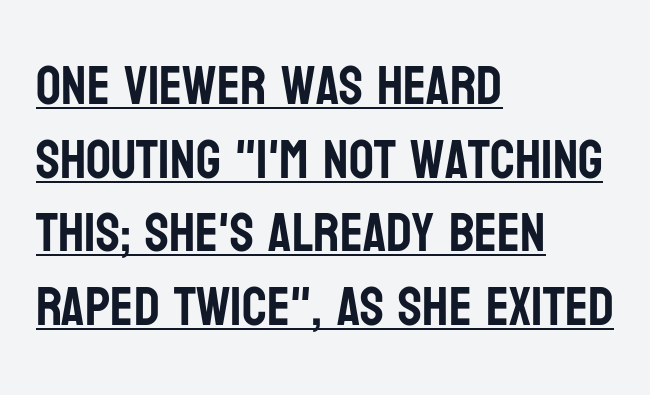
{"serif": "no", "italic": "no", "width": "condensed", "stroke_contrast": "low", "x_height": "large", "monospaced": "no", "underline": "yes", "align": "left", "line_spacing": "normal", "line_spacing_ratio": 1.34, "letter_spacing": "normal", "letter_spacing_em": 0.0, "glyph_px": 55}
